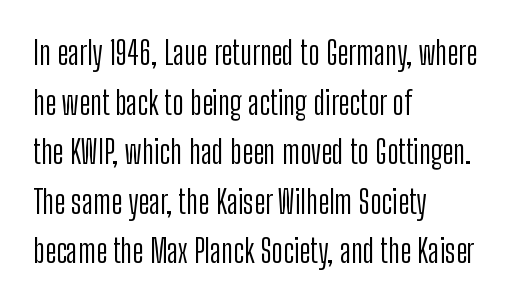
The image shows 32 px light, condensed sans-serif type, upright; set left-aligned, normal line spacing (1.55x), normal letter spacing, not underlined; low stroke contrast and a medium x-height.
